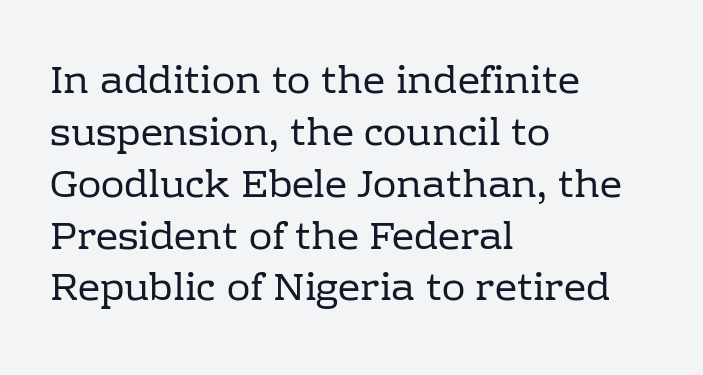
Compared with typical body copy, the letter spacing here is the same. Type style note: has serifs. Regarding leading, the lines here are spaced in the standard way. Each letter keeps its own natural width here, so spacing adapts to shape. Tall strokes in this sample are plumb rather than angled.
